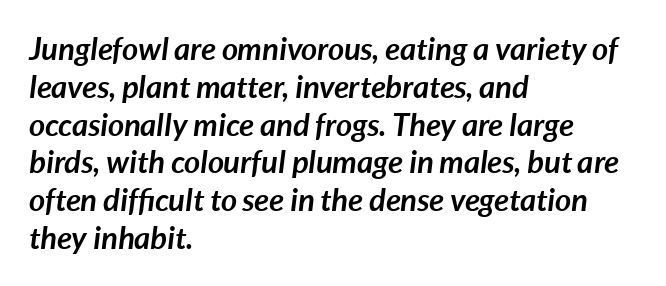
{"italic": "yes", "lean": "right", "slant_degrees": 7, "bold": "yes", "weight": "semibold", "width": "normal", "stroke_contrast": "low", "x_height": "medium", "monospaced": "no", "underline": "no", "align": "left", "line_spacing_ratio": 1.22, "letter_spacing": "normal", "letter_spacing_em": 0.0, "glyph_px": 31}
